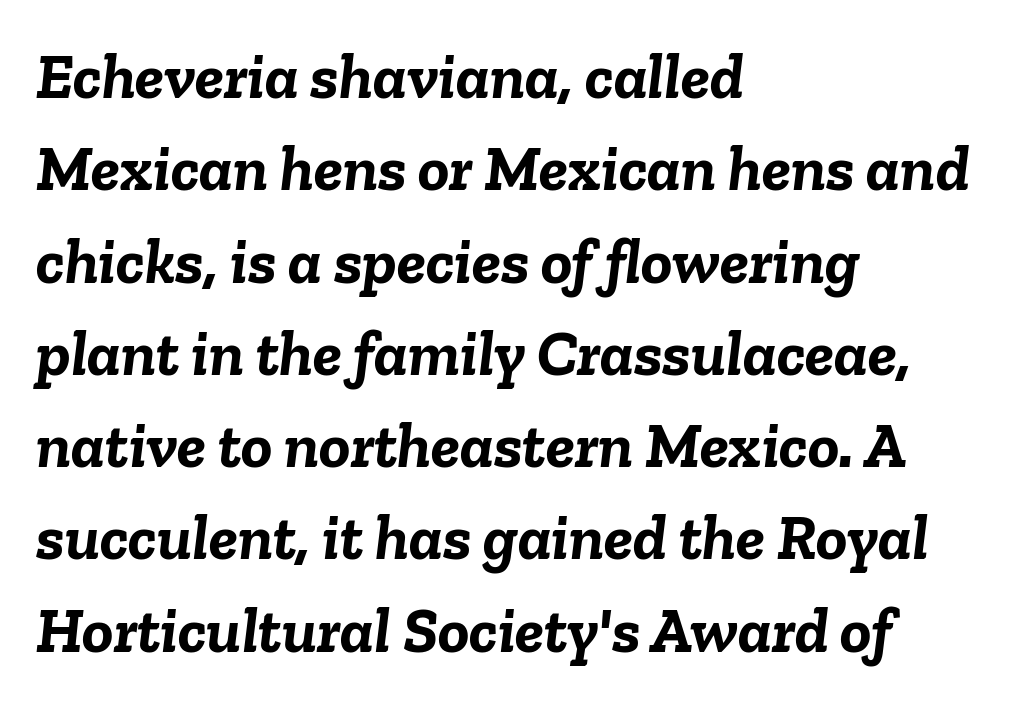
Spacing verdict: proportional, widths tailored to each character. Nobody touched the tracking dial on this one. Every letter is thick-stroked: bold, no question. Reading down the column, the eye jumps a familiar distance to each next line. If you drew a ruler down the left edge, every line would touch it.
